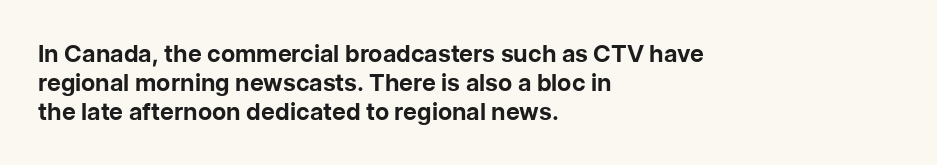
Bold? Absolutely — the strokes are thick and heavy. These lines are set flush left with a ragged right edge. Each row of text sits above clean, open space. There is no visible air inserted between adjacent glyphs. The type sits square on the baseline with zero lean.
